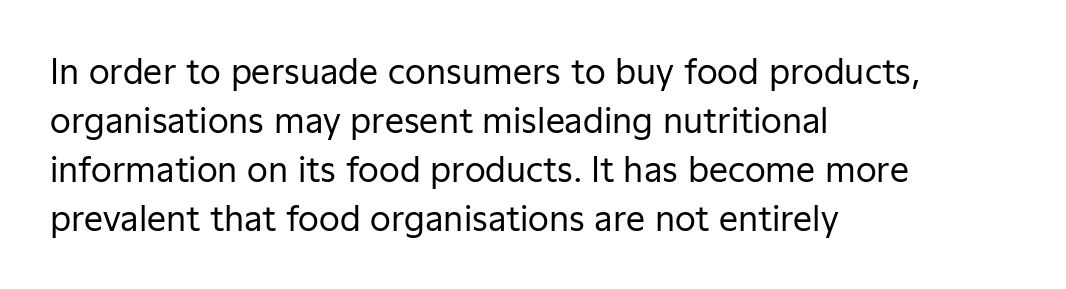
Q: Is the text bold? A: No.
Q: Is the text italic (slanted)? A: No, it is upright.
Q: Is the typeface a serif or a sans-serif typeface? A: Sans-serif.
Q: Is the text underlined? A: No.
Q: How is the paragraph aligned? A: Left-aligned.
Q: Is the spacing between letters normal or unusually wide? A: Normal.
Q: Is the spacing between lines tight, normal or loose? A: Normal.
Q: Width (condensed, normal, or wide)? A: Normal.
Q: Stroke contrast? A: Low.
Q: x-height? A: Medium.
Q: Monospaced? A: No.
